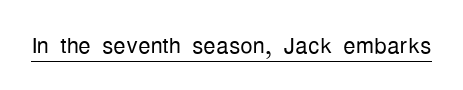
{"serif": "no", "italic": "no", "bold": "no", "weight": "light", "width": "condensed", "stroke_contrast": "low", "x_height": "medium", "monospaced": "no", "underline": "yes", "letter_spacing": "normal", "letter_spacing_em": 0.0, "glyph_px": 31}
